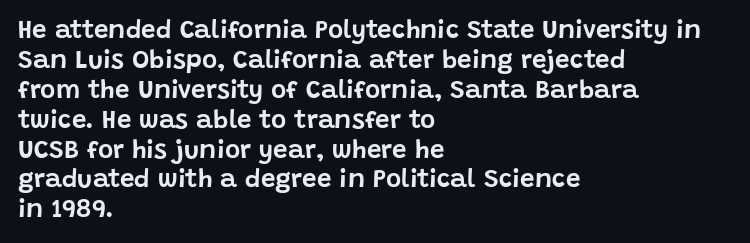
Students, note that the glyphs here touch the page at normal intervals. Underline: absent. Every row of glyphs begins at an identical x-position on the left. Style check: upright.
